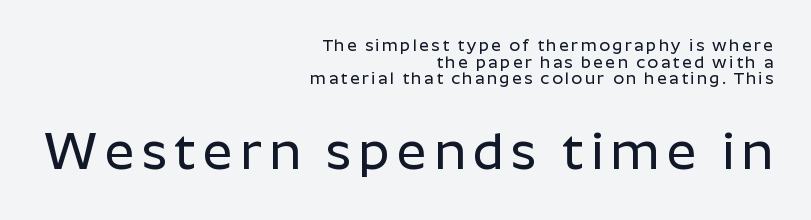
{"serif": "no", "italic": "no", "width": "normal", "stroke_contrast": "low", "x_height": "medium", "monospaced": "no", "underline": "no", "align": "right", "line_spacing": "tight", "line_spacing_ratio": 0.98, "larger_block": "second", "size_ratio": 3.06, "glyph_px": 52}
